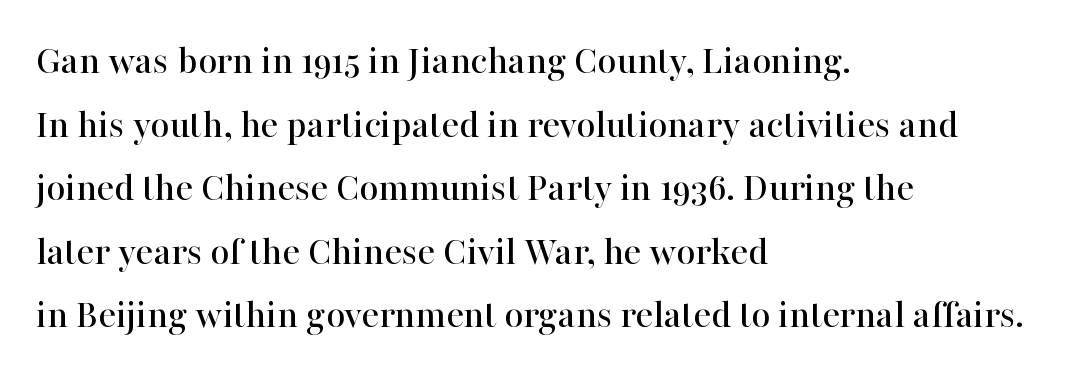
Note the varied advance widths — an 'i' is clearly narrower than an 'm'. This sample is left-justified, so line endings fall wherever the words run out. If you drew a line through each stem, it would be perfectly vertical. Line spacing here is normal.
